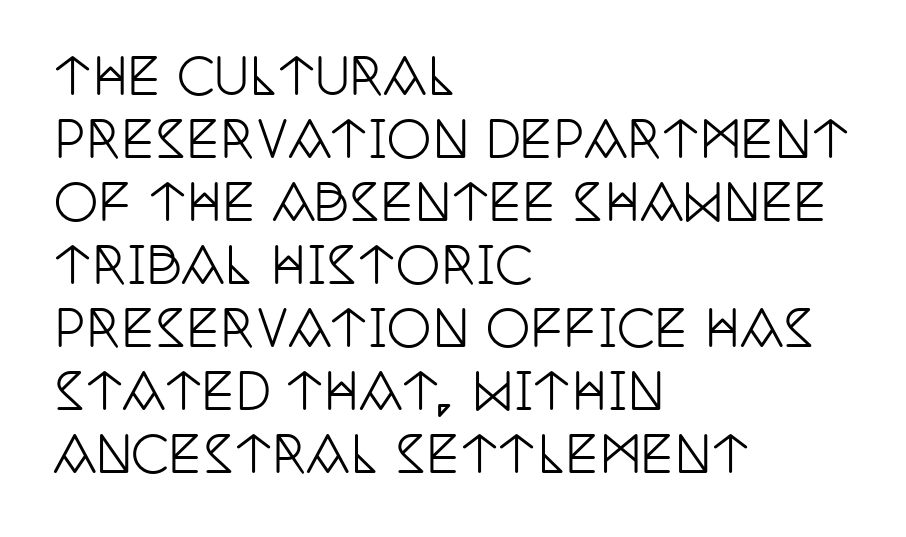
{"serif": "yes", "italic": "no", "width": "condensed", "stroke_contrast": "low", "x_height": "large", "monospaced": "no", "underline": "no", "align": "left", "line_spacing": "normal", "line_spacing_ratio": 1.26, "letter_spacing": "normal", "letter_spacing_em": 0.0, "glyph_px": 50}
